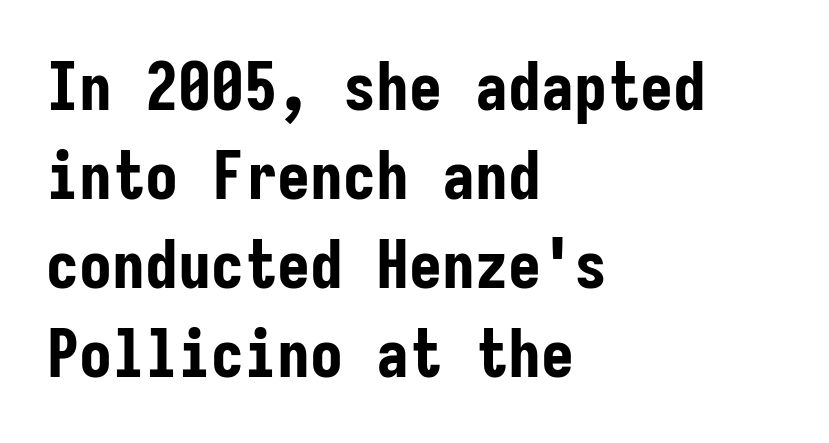
What weight is shown? A full bold with thick strokes. Unmarked baselines from the first word to the last. Words appear dense and cohesive because spacing is normal. The letters stand straight up with perfectly vertical stems.
